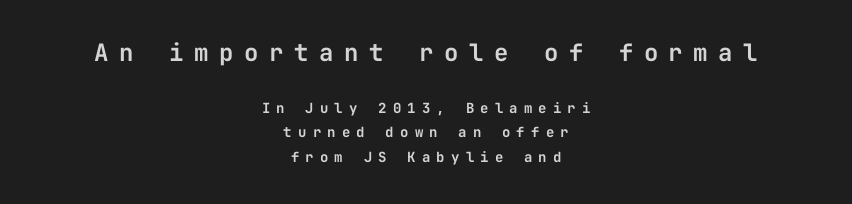
{"italic": "no", "underline": "no", "align": "center", "line_spacing_ratio": 1.77, "letter_spacing": "wide", "letter_spacing_em": 0.44, "larger_block": "first", "size_ratio": 1.71, "glyph_px": 24}
